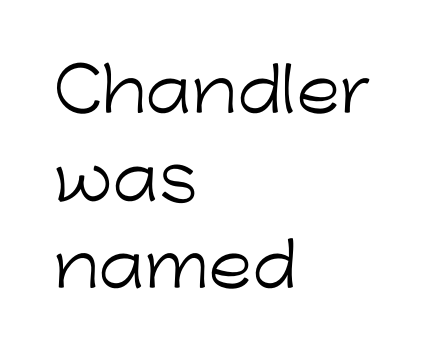
{"serif": "no", "italic": "no", "bold": "no", "weight": "light", "width": "normal", "stroke_contrast": "low", "x_height": "medium", "monospaced": "no", "underline": "no", "align": "left", "line_spacing": "normal", "line_spacing_ratio": 1.46, "letter_spacing": "normal", "letter_spacing_em": 0.0, "glyph_px": 60}
